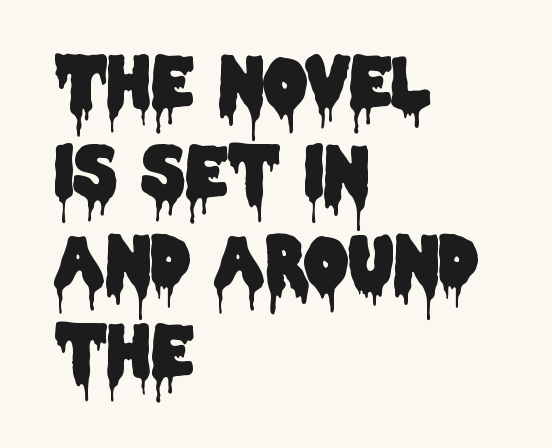
The image shows 69 px condensed sans-serif type, upright; set left-aligned, normal line spacing (1.3x), normal letter spacing, not underlined; low stroke contrast and a large x-height.
